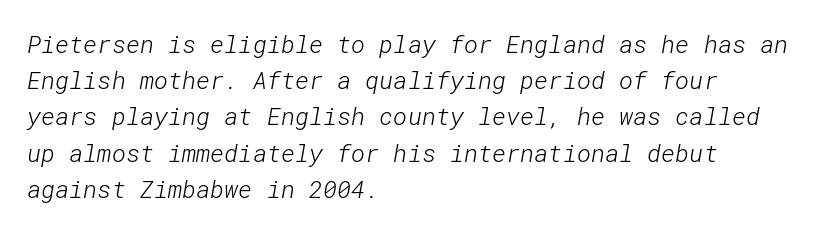
Q: Is the text bold? A: No.
Q: Is the text underlined? A: No.
Q: How is the paragraph aligned? A: Left-aligned.
Q: Is the spacing between letters normal or unusually wide? A: Normal.
Q: Is the spacing between lines tight, normal or loose? A: Normal.
